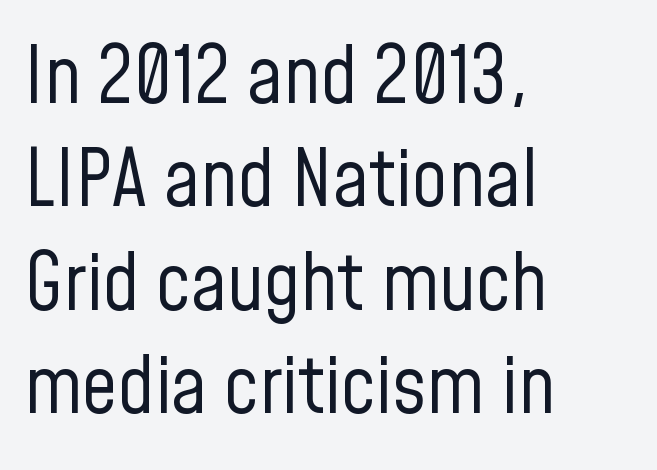
The image shows 79 px regular-weight, condensed sans-serif type, upright; set left-aligned, normal line spacing (1.31x), normal letter spacing, not underlined; low stroke contrast and a medium x-height.
